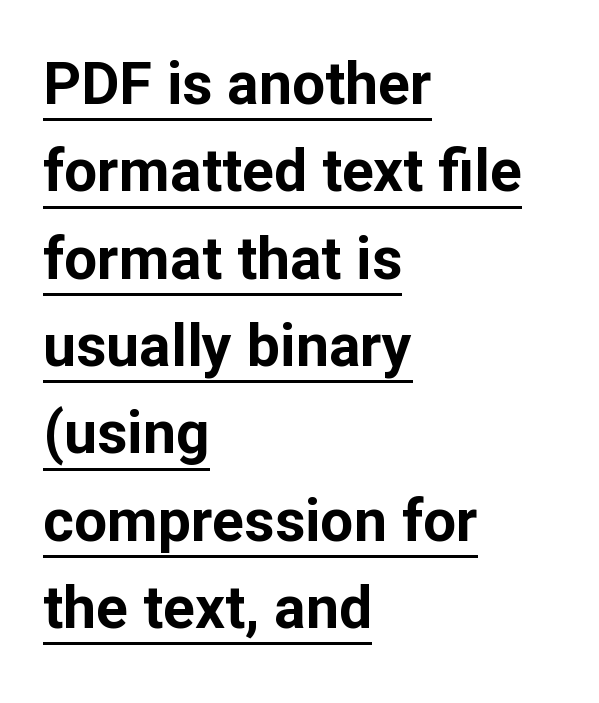
Q: Is the text bold? A: Yes.
Q: Is the text italic (slanted)? A: No, it is upright.
Q: Is the typeface a serif or a sans-serif typeface? A: Sans-serif.
Q: Is the text underlined? A: Yes.
Q: How is the paragraph aligned? A: Left-aligned.
Q: Is the spacing between letters normal or unusually wide? A: Normal.
Q: Is the spacing between lines tight, normal or loose? A: Normal.
Q: Width (condensed, normal, or wide)? A: Normal.
Q: Stroke contrast? A: Low.
Q: x-height? A: Medium.
Q: Monospaced? A: No.
